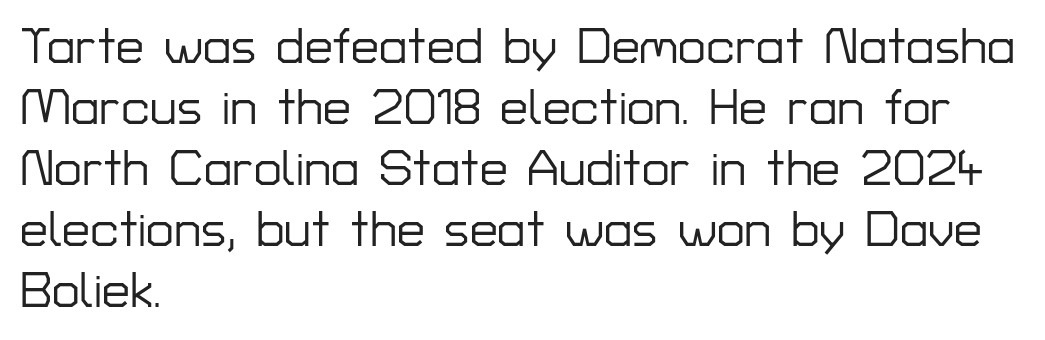
The image shows 50 px sans-serif type, upright; set left-aligned, line spacing 1.22x, normal letter spacing, not underlined; low stroke contrast and a medium x-height.
